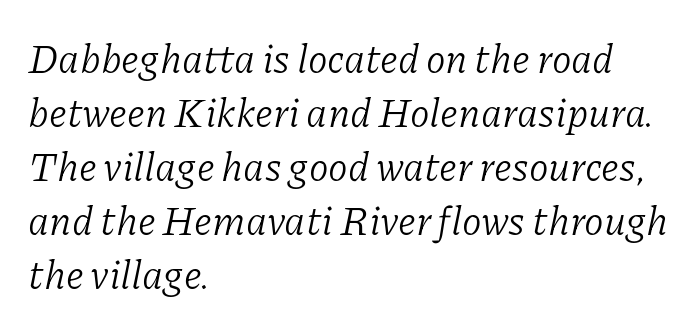
This rendering uses left alignment, leaving the right contour irregular. The passage shown is typed in a proportional face where columns would drift. What's the leading like? Ordinary, nothing unusual. Is this a heavy cut? Hardly; it is regular or lighter. Words float on clear page, feet unadorned. Does extra space separate the letters? No, they use regular spacing.
